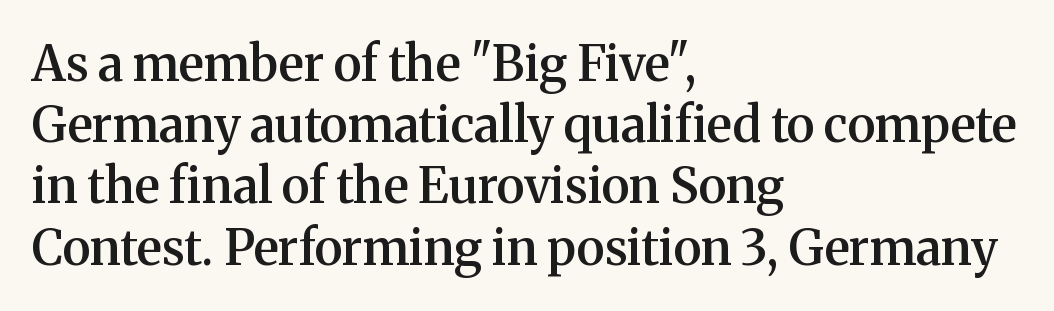
Q: Is the text bold? A: Semi-bold.
Q: Is the text italic (slanted)? A: No, it is upright.
Q: Is the typeface a serif or a sans-serif typeface? A: Serif.
Q: Is the text underlined? A: No.
Q: How is the paragraph aligned? A: Left-aligned.
Q: Is the spacing between letters normal or unusually wide? A: Normal.
Q: Is the spacing between lines tight, normal or loose? A: Normal.
Q: Width (condensed, normal, or wide)? A: Normal.
Q: Stroke contrast? A: Medium.
Q: x-height? A: Medium.
Q: Monospaced? A: No.
